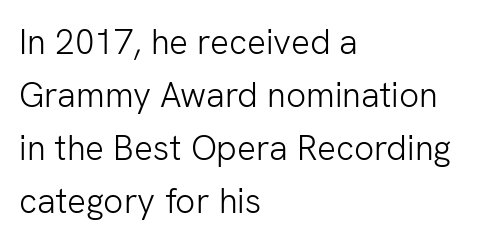
Q: Is the text bold? A: No.
Q: Is the text italic (slanted)? A: No, it is upright.
Q: Is the typeface a serif or a sans-serif typeface? A: Sans-serif.
Q: Is the text underlined? A: No.
Q: How is the paragraph aligned? A: Left-aligned.
Q: Is the spacing between letters normal or unusually wide? A: Normal.
Q: Is the spacing between lines tight, normal or loose? A: Normal.
Q: Width (condensed, normal, or wide)? A: Normal.
Q: Stroke contrast? A: Low.
Q: x-height? A: Medium.
Q: Monospaced? A: No.
